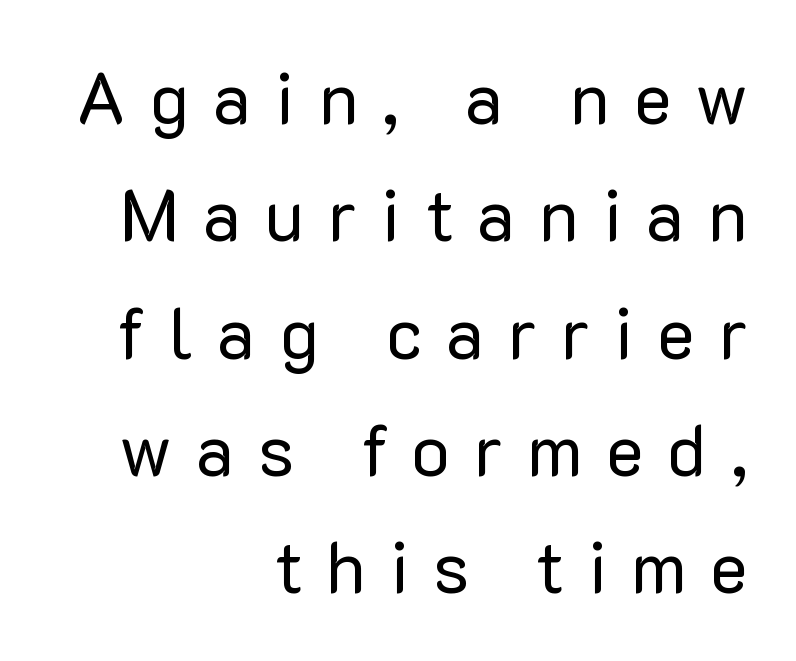
Horizontal bands of white between lines are of average thickness. Serif or sans? Sans — the stroke terminals are bare. Clear beneath every line of the passage. Vertical strokes here are truly vertical. Stems here are at most as thick as an everyday book face. Substantial extra tracking has been applied to these lines.
